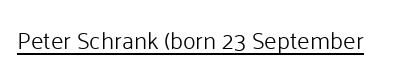
{"italic": "no", "bold": "no", "underline": "yes", "letter_spacing": "normal", "letter_spacing_em": 0.0, "glyph_px": 24}
